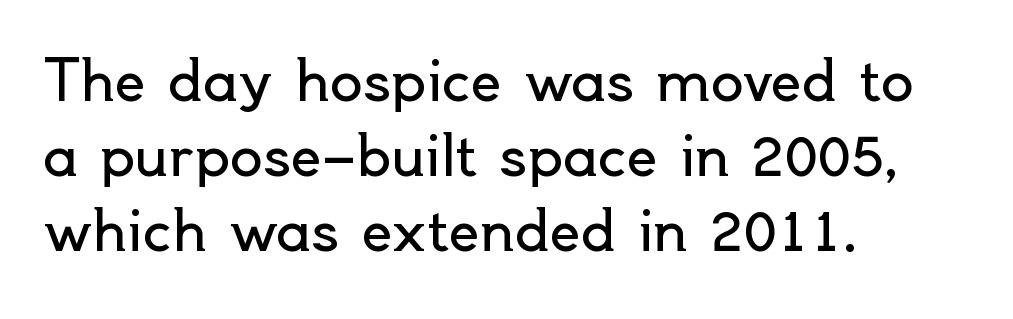
The image shows 55 px regular-weight sans-serif type, upright; set left-aligned, normal line spacing (1.36x), normal letter spacing, not underlined; a small x-height.
